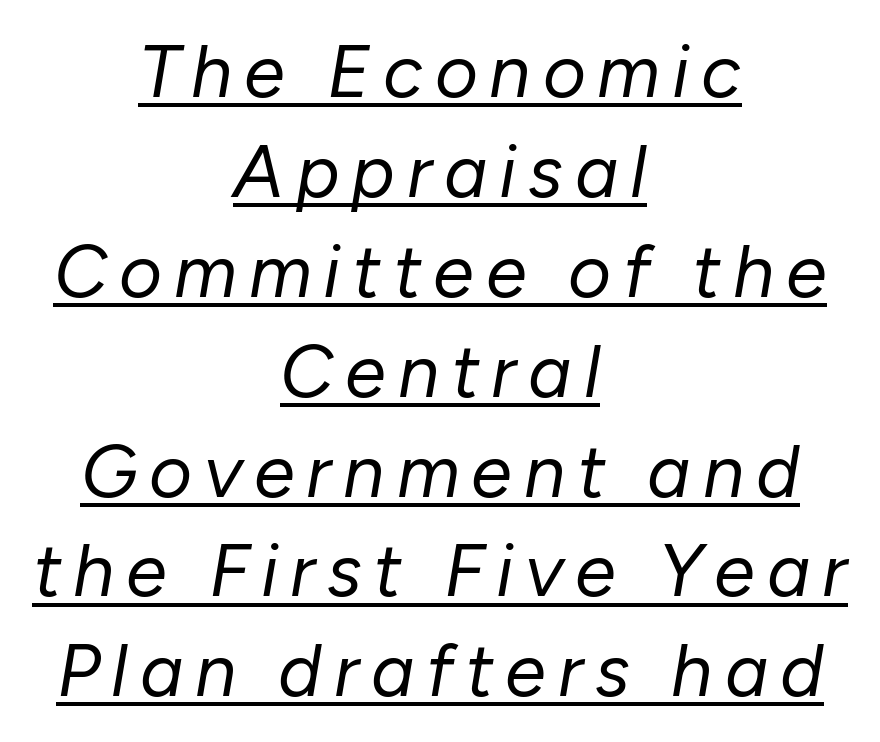
{"italic": "yes", "lean": "right", "slant_degrees": 10, "bold": "no", "weight": "regular", "width": "normal", "stroke_contrast": "low", "x_height": "medium", "monospaced": "no", "underline": "yes", "align": "center", "line_spacing": "normal", "line_spacing_ratio": 1.35, "glyph_px": 74}
